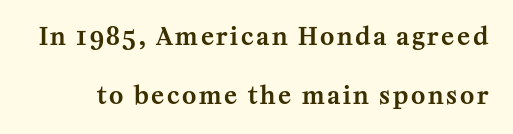
Q: Is the text italic (slanted)? A: No, it is upright.
Q: Is the text underlined? A: No.
Q: Is the spacing between lines tight, normal or loose? A: Loose.
